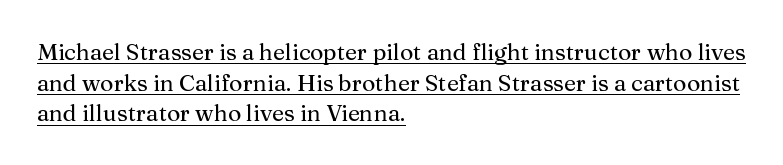
The image shows 23 px text type, upright; set left-aligned, normal line spacing (1.33x), normal letter spacing, underlined.
